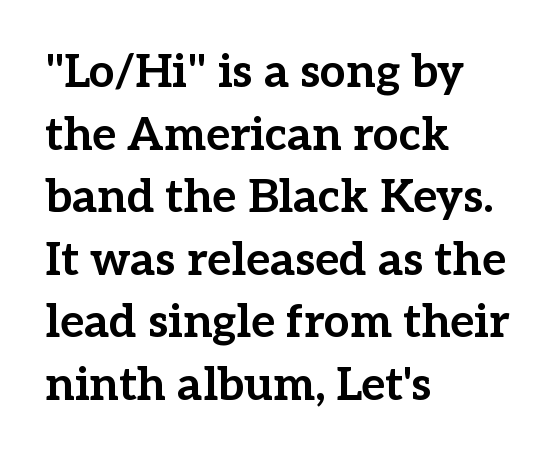
{"serif": "yes", "italic": "no", "bold": "yes", "weight": "bold", "width": "normal", "stroke_contrast": "low", "x_height": "medium", "monospaced": "no", "underline": "no", "align": "left", "line_spacing": "normal", "line_spacing_ratio": 1.36, "letter_spacing": "normal", "letter_spacing_em": 0.0, "glyph_px": 46}
